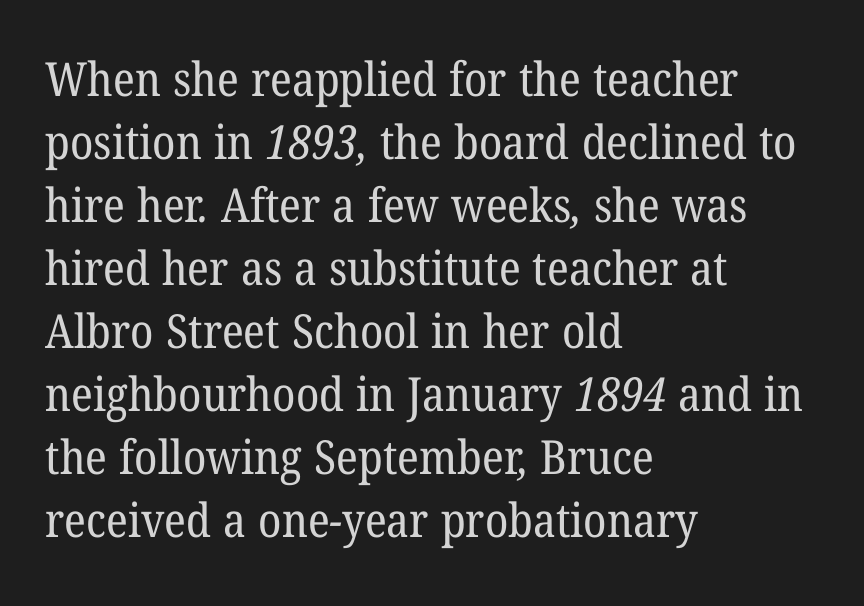
Q: Is the text bold? A: No.
Q: Is the typeface a serif or a sans-serif typeface? A: Serif.
Q: Is the text underlined? A: No.
Q: How is the paragraph aligned? A: Left-aligned.
Q: Is the spacing between letters normal or unusually wide? A: Normal.
Q: Is the spacing between lines tight, normal or loose? A: Normal.
Q: Width (condensed, normal, or wide)? A: Normal.
Q: Stroke contrast? A: Low.
Q: x-height? A: Medium.
Q: Monospaced? A: No.
